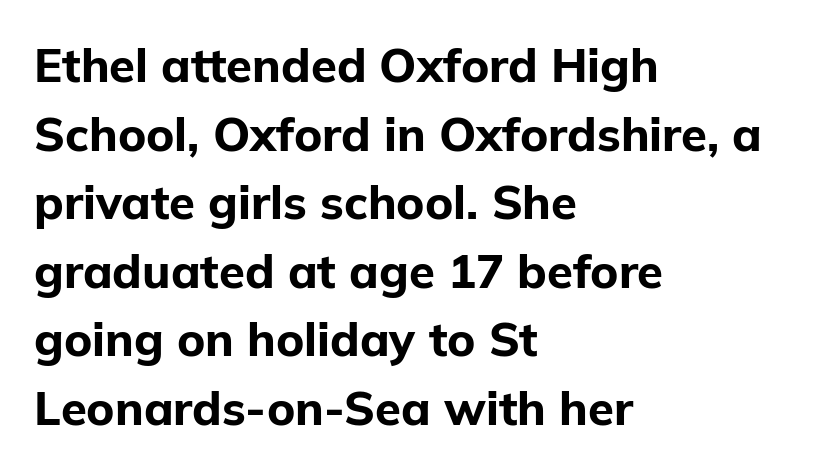
No word sits above an underline. If you drew a ruler down the left edge, every line would touch it. Compared with typical paragraphs, the rows here are spaced about the same. No feet cap the strokes, marking this as sans-serif type. You can tell it's not italic because the verticals are truly vertical.
